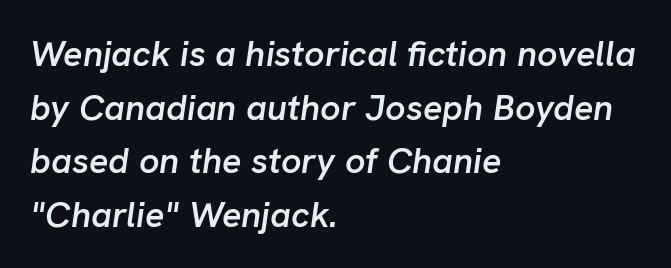
Leading: standard. Slant detected: the letters are inclined. Is this a fixed-width face? No — the glyphs have proportional, varying widths. Here the glyphs are tracked normally, forming tight word shapes. The paragraph shown leans on its left margin.
